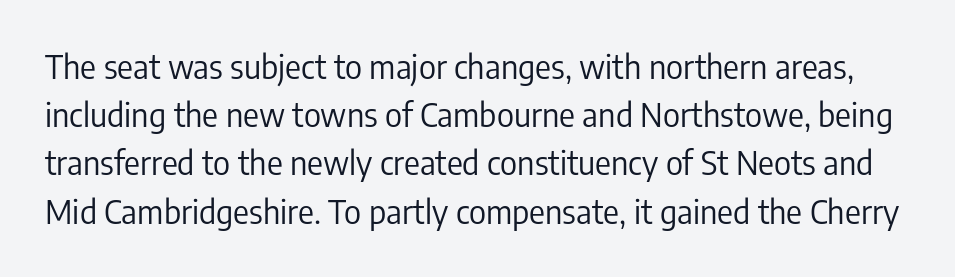
{"serif": "no", "italic": "no", "bold": "no", "weight": "regular", "width": "condensed", "stroke_contrast": "low", "x_height": "medium", "monospaced": "no", "underline": "no", "line_spacing": "normal", "line_spacing_ratio": 1.46, "letter_spacing": "normal", "letter_spacing_em": 0.0, "glyph_px": 33}
